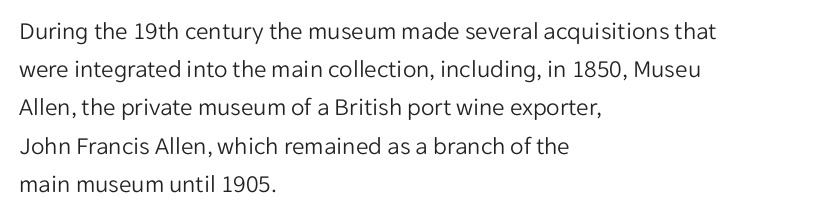
Q: Is the text bold? A: No.
Q: Is the text italic (slanted)? A: No, it is upright.
Q: Is the text underlined? A: No.
Q: How is the paragraph aligned? A: Left-aligned.
Q: Is the spacing between letters normal or unusually wide? A: Normal.
Q: Is the spacing between lines tight, normal or loose? A: Normal.
